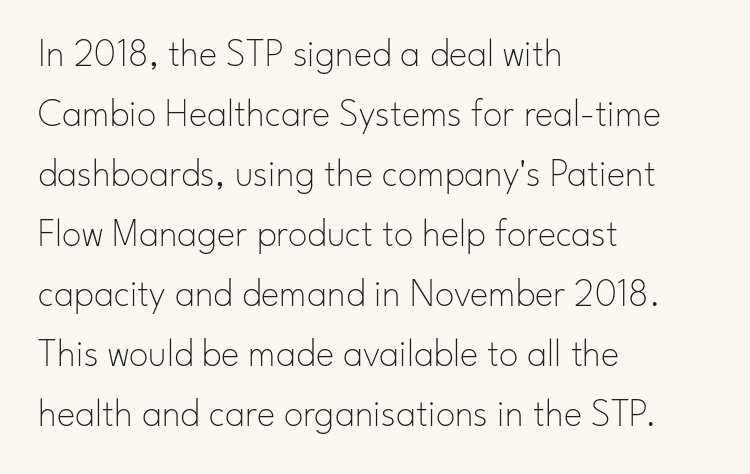
The image shows 39 px thin sans-serif type, upright; set left-aligned, normal line spacing (1.54x), normal letter spacing, not underlined; low stroke contrast and a small x-height.
